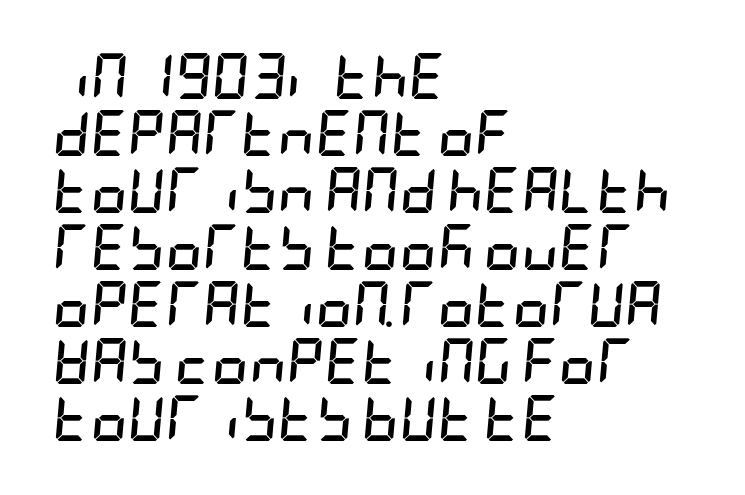
Q: Is the text bold? A: Yes.
Q: Is the text italic (slanted)? A: Yes, it leans right by about 5 degrees.
Q: Is the text underlined? A: No.
Q: How is the paragraph aligned? A: Left-aligned.
Q: Is the spacing between letters normal or unusually wide? A: Normal.
Q: Width (condensed, normal, or wide)? A: Condensed.
Q: Stroke contrast? A: Low.
Q: x-height? A: Large.
